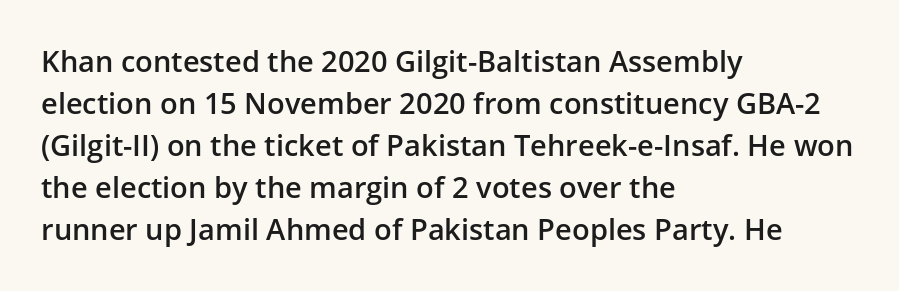
Q: Is the text bold? A: Semi-bold.
Q: Is the text italic (slanted)? A: No, it is upright.
Q: Is the typeface a serif or a sans-serif typeface? A: Sans-serif.
Q: Is the text underlined? A: No.
Q: How is the paragraph aligned? A: Left-aligned.
Q: Is the spacing between letters normal or unusually wide? A: Normal.
Q: Is the spacing between lines tight, normal or loose? A: Normal.
Q: Width (condensed, normal, or wide)? A: Normal.
Q: Stroke contrast? A: Low.
Q: x-height? A: Medium.
Q: Monospaced? A: No.
